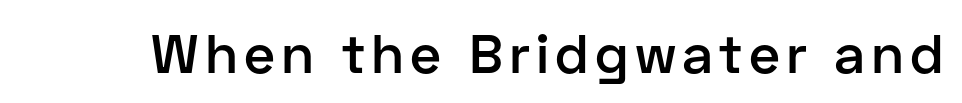
The image shows 55 px semibold sans-serif type, upright; set not underlined; low stroke contrast and a medium x-height.
